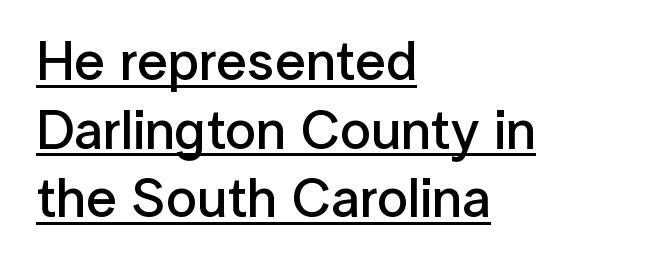
The image shows 55 px semibold sans-serif type, upright; set left-aligned, normal line spacing (1.25x), normal letter spacing, underlined; low stroke contrast and a medium x-height.
